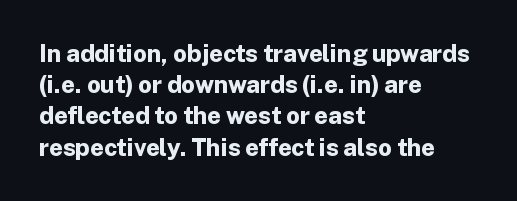
The image shows 24 px bold type, upright; set left-aligned, normal line spacing (1.3x), normal letter spacing, not underlined.
